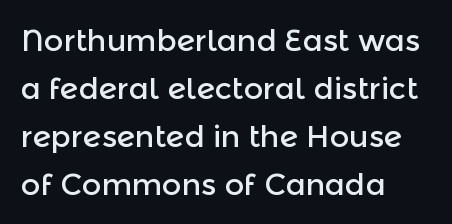
The gaps between neighbouring characters are ordinary and unremarkable. Vertically, the passage feels balanced, rows spaced as you'd expect. The rendering uses natural spacing where letterforms have individual widths. These lines were composed using upright roman letters. The text block is weighted toward the left margin, trailing off unevenly rightward.
